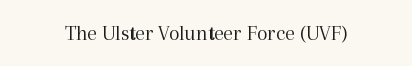
The image shows 22 px text type, upright; set normal letter spacing, not underlined.
